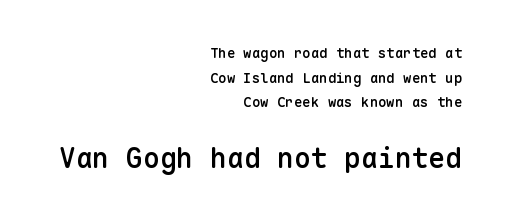
Q: Is the text bold? A: Semi-bold.
Q: Is the text italic (slanted)? A: No, it is upright.
Q: Is the typeface a serif or a sans-serif typeface? A: Sans-serif.
Q: Is the text underlined? A: No.
Q: How is the paragraph aligned? A: Right-aligned.
Q: Is the spacing between letters normal or unusually wide? A: Normal.
Q: Which block of text is set in a larger size, the first (top) or the second (bottom)? A: The second (bottom) one.
Q: Width (condensed, normal, or wide)? A: Normal.
Q: Stroke contrast? A: Low.
Q: x-height? A: Medium.
Q: Monospaced? A: Yes.
